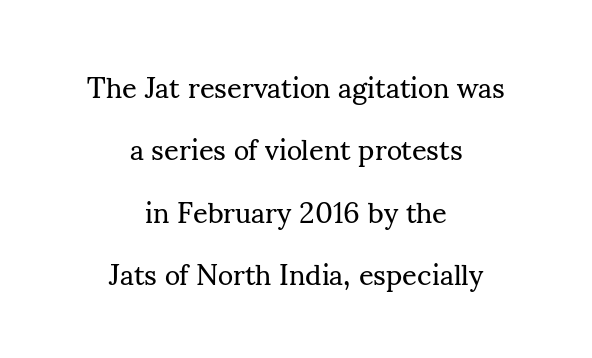
{"serif": "yes", "italic": "no", "bold": "no", "weight": "regular", "width": "normal", "stroke_contrast": "medium", "x_height": "small", "monospaced": "no", "underline": "no", "align": "center", "line_spacing": "loose", "line_spacing_ratio": 2.15, "letter_spacing": "normal", "letter_spacing_em": 0.0, "glyph_px": 29}
